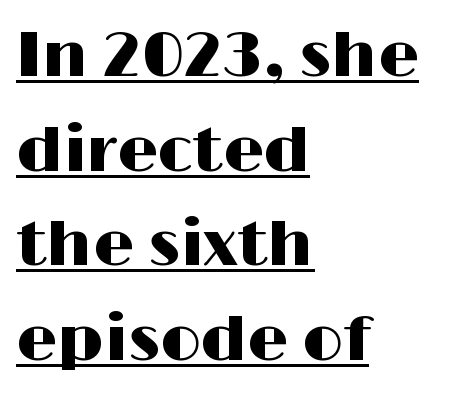
{"serif": "no", "italic": "no", "width": "wide", "stroke_contrast": "high", "x_height": "medium", "monospaced": "no", "underline": "yes", "align": "left", "line_spacing": "normal", "line_spacing_ratio": 1.48, "letter_spacing": "normal", "letter_spacing_em": 0.0, "glyph_px": 64}
